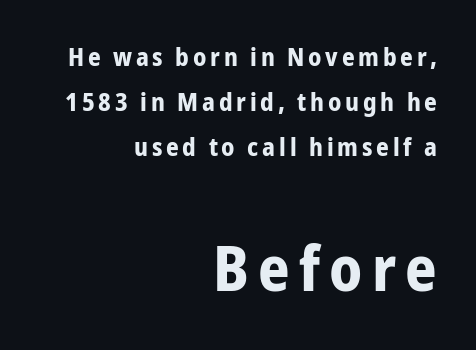
Vertical strokes here are truly vertical. How heavy is the stroke? Heavy — this is a bold. Line ends are locked; line starts wander. Descender tails drop into unmarked territory. Serifs: no, the terminals of the letterforms are clean.
